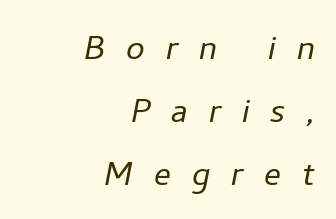
Q: Is the text bold? A: No.
Q: Is the text italic (slanted)? A: Yes, it leans right by about 11 degrees.
Q: Is the text underlined? A: No.
Q: How is the paragraph aligned? A: Right-aligned.
Q: Is the spacing between letters normal or unusually wide? A: Unusually wide.
Q: Is the spacing between lines tight, normal or loose? A: Normal.
Q: Width (condensed, normal, or wide)? A: Normal.
Q: Stroke contrast? A: Low.
Q: x-height? A: Medium.
Q: Monospaced? A: No.
